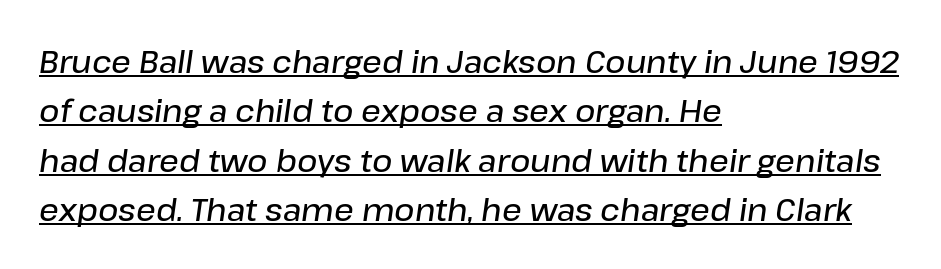
Q: Is the text bold? A: Semi-bold.
Q: Is the text italic (slanted)? A: Yes, it leans right by about 8 degrees.
Q: Is the text underlined? A: Yes.
Q: How is the paragraph aligned? A: Left-aligned.
Q: Is the spacing between letters normal or unusually wide? A: Normal.
Q: Is the spacing between lines tight, normal or loose? A: Normal.
Q: Width (condensed, normal, or wide)? A: Normal.
Q: Stroke contrast? A: Low.
Q: x-height? A: Medium.
Q: Monospaced? A: No.
